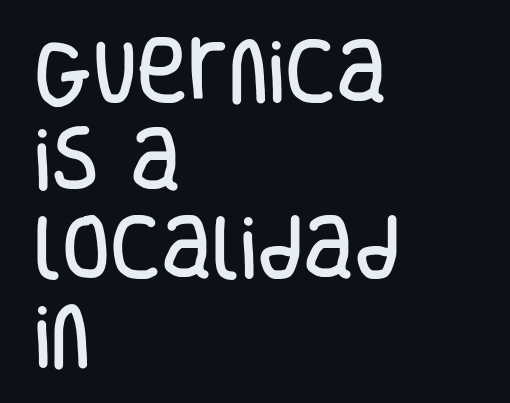
Horizontal bands of white between lines are of average thickness. A roman cut, with each character standing at attention. The compositor pushed each line to the left boundary. Is this a sans? Yes — the strokes have no serifs. Looks like regular typesetting: each glyph gets only the width it needs. The tracking reads as untouched default to a designer's eye.
